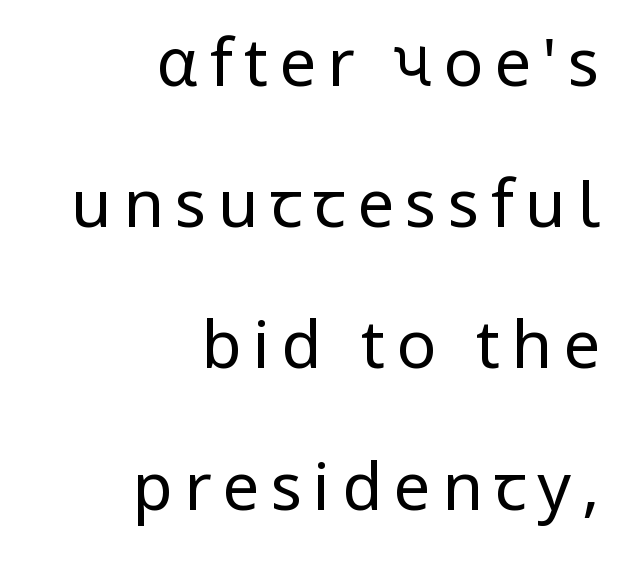
The image shows 66 px regular-weight sans-serif type, upright; set right-aligned, loose line spacing (2.14x), not underlined; low stroke contrast and a medium x-height.
